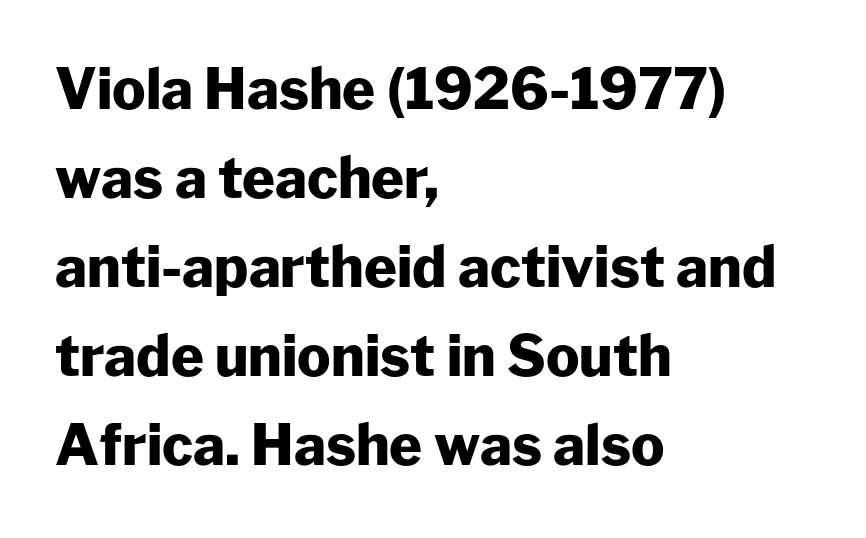
On the weight axis this lands at bold, roughly 700. If you measured baseline to baseline, you'd find a middling distance. The typesetter chose a ragged-right arrangement here. Lines of text with bare space underneath. This sample uses plain, unmodified letter spacing.
